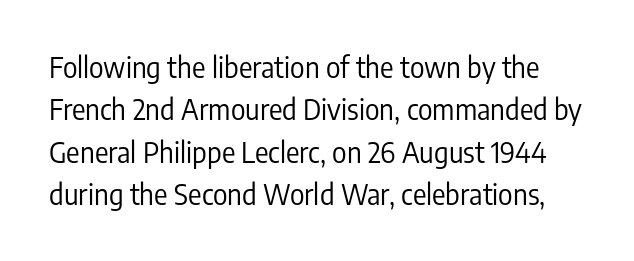
{"serif": "no", "italic": "no", "bold": "no", "weight": "regular", "width": "condensed", "stroke_contrast": "low", "x_height": "medium", "monospaced": "no", "underline": "no", "line_spacing": "normal", "line_spacing_ratio": 1.51, "letter_spacing": "normal", "letter_spacing_em": 0.0, "glyph_px": 28}
